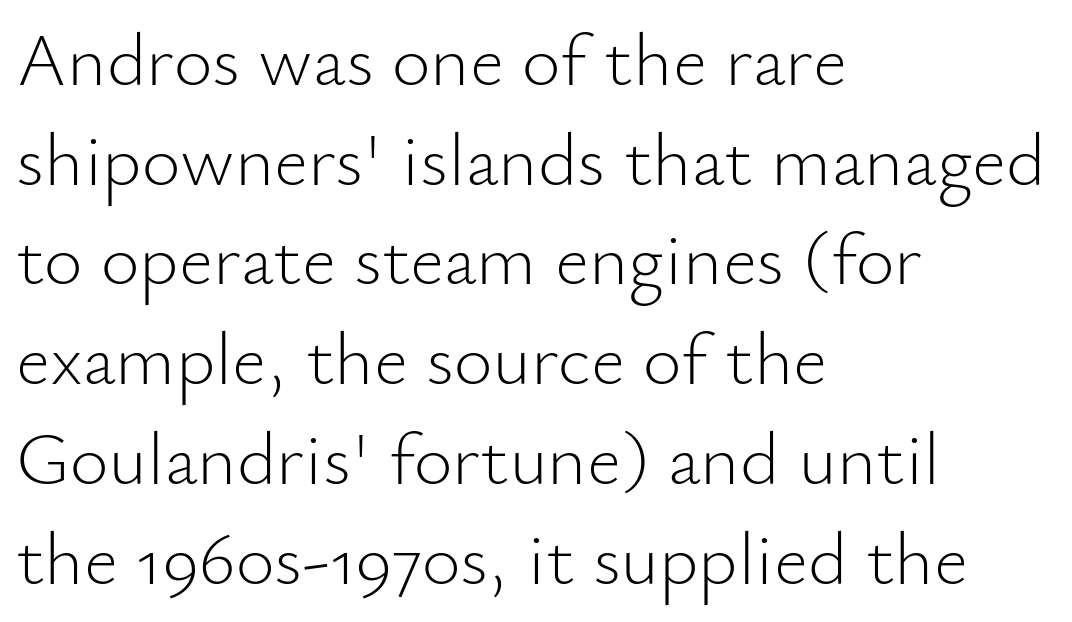
{"serif": "no", "italic": "no", "bold": "no", "weight": "light", "width": "normal", "stroke_contrast": "low", "x_height": "small", "monospaced": "no", "underline": "no", "align": "left", "line_spacing": "normal", "line_spacing_ratio": 1.33, "letter_spacing": "normal", "letter_spacing_em": 0.0, "glyph_px": 75}
